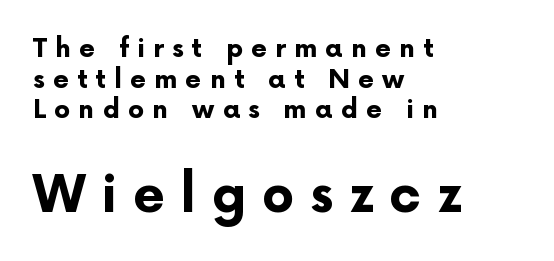
{"serif": "no", "italic": "no", "bold": "yes", "weight": "bold", "width": "normal", "stroke_contrast": "low", "x_height": "medium", "monospaced": "no", "underline": "no", "align": "left", "line_spacing_ratio": 1.18, "letter_spacing": "wide", "letter_spacing_em": 0.31, "larger_block": "second", "size_ratio": 1.96, "glyph_px": 51}
